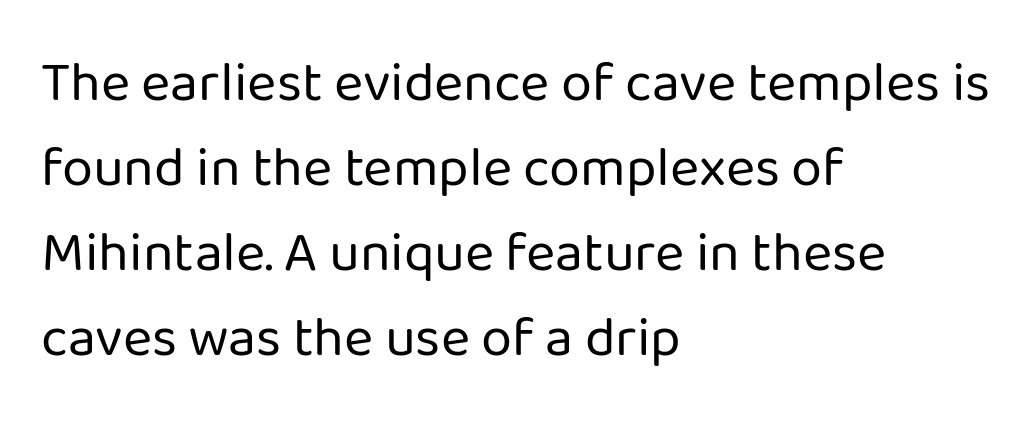
The image shows 56 px regular-weight sans-serif type, upright; set left-aligned, normal line spacing (1.52x), normal letter spacing, not underlined; low stroke contrast and a medium x-height.
